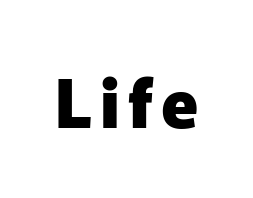
Just letters on the line, the space beneath them empty. In terms of letterform style, serifs are entirely absent. This sample has the flowing, uneven cadence of proportional lettering. Heavy-handed strokes throughout: this text is bold. Every character sits straight up, as roman type does.
